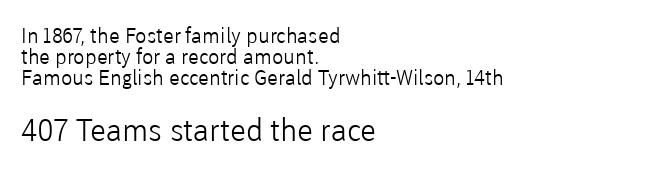
{"serif": "no", "italic": "no", "bold": "no", "weight": "light", "width": "normal", "stroke_contrast": "low", "x_height": "medium", "monospaced": "no", "underline": "no", "align": "left", "line_spacing": "tight", "line_spacing_ratio": 0.99, "letter_spacing": "normal", "letter_spacing_em": 0.0, "larger_block": "second", "size_ratio": 1.48, "glyph_px": 31}
